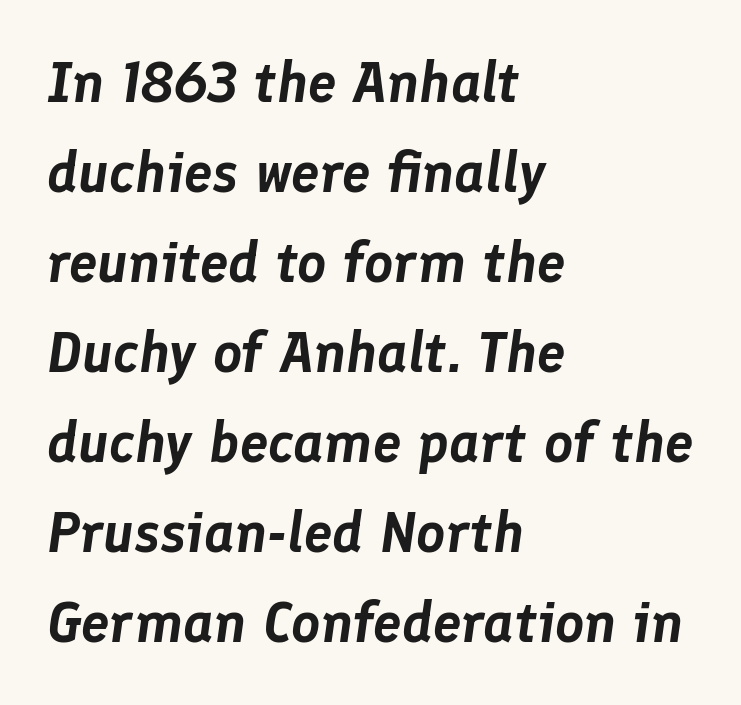
The image shows 57 px text type, italic (leaning right); set left-aligned, normal line spacing (1.58x), normal letter spacing, not underlined; low stroke contrast and a medium x-height.
